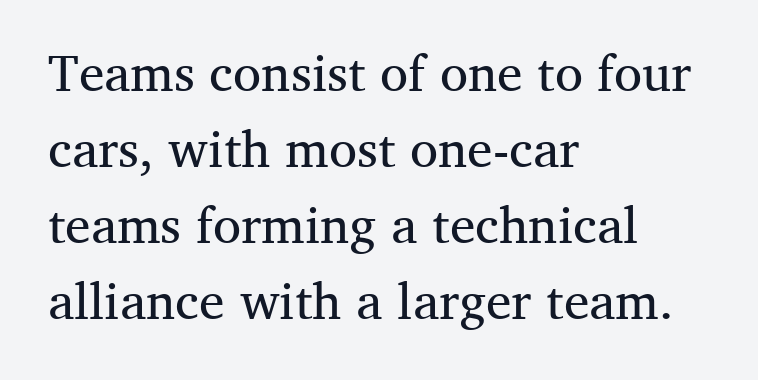
The image shows 51 px regular-weight serif type, upright; set left-aligned, normal line spacing (1.49x), normal letter spacing, not underlined; medium stroke contrast and a medium x-height.
